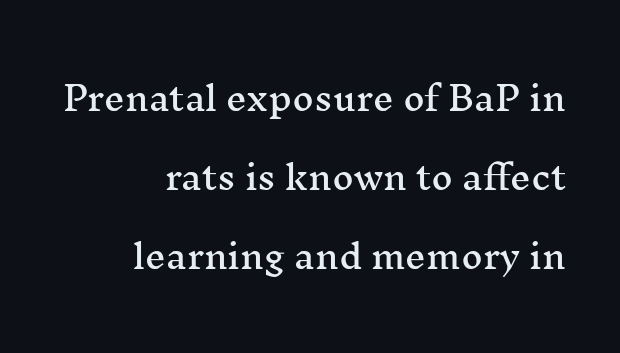
{"serif": "yes", "italic": "no", "width": "wide", "stroke_contrast": "medium", "x_height": "medium", "monospaced": "no", "underline": "no", "align": "right", "line_spacing": "loose", "line_spacing_ratio": 2.4, "letter_spacing": "normal", "letter_spacing_em": 0.0, "glyph_px": 33}
